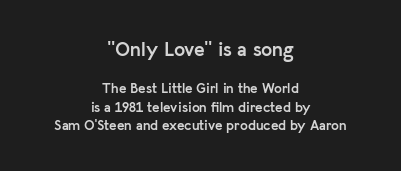
The image shows 20 px bold type, upright; set centered, normal line spacing (1.31x), normal letter spacing, not underlined; the first (top) block is 1.43x larger.
